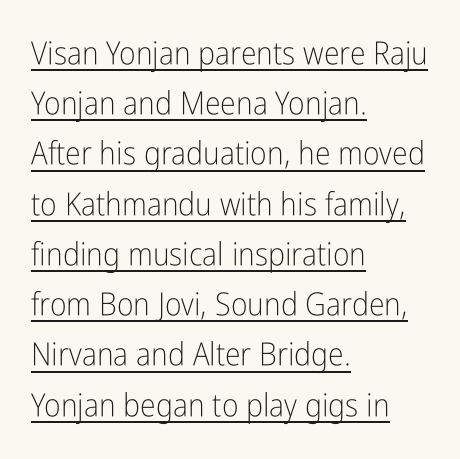
The strokes are not fattened; the text isn't bold. The typeface chosen for these lines omits serifs. Looks like someone drew a line under every word here. Character widths vary here, with narrow letters taking less room than wide ones. You can tell it's not italic because the verticals are truly vertical. The lines in this sample share a left origin and differ only in where they stop.
